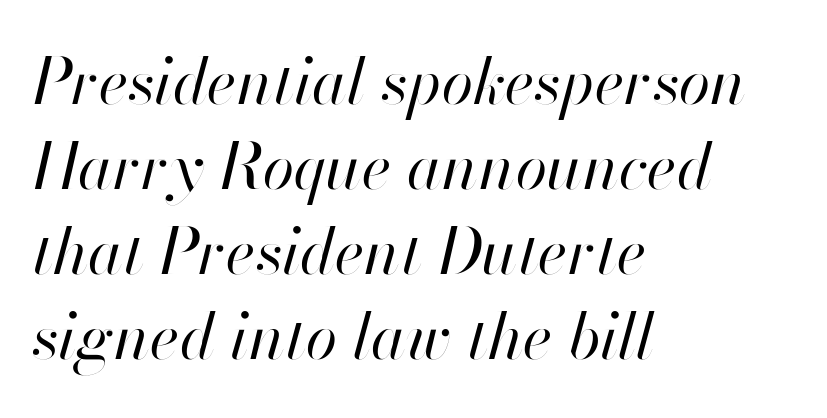
Is the letter spacing exaggerated? No — it looks like the ordinary default. Stems here are at most as thick as an everyday book face. The rendering uses natural spacing where letterforms have individual widths. All the whitespace from short lines collects on the right.
